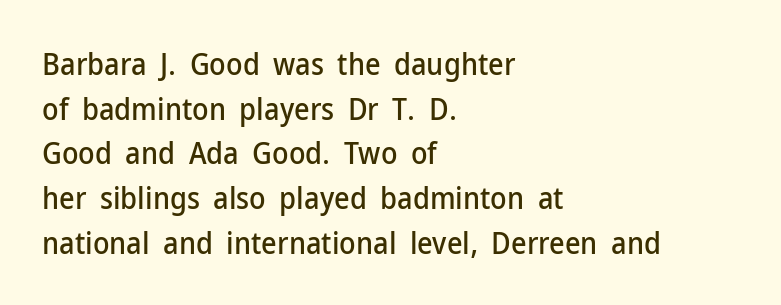
The image shows 30 px sans-serif type, upright; set left-aligned, normal line spacing (1.49x), normal letter spacing, not underlined; low stroke contrast and a medium x-height.
